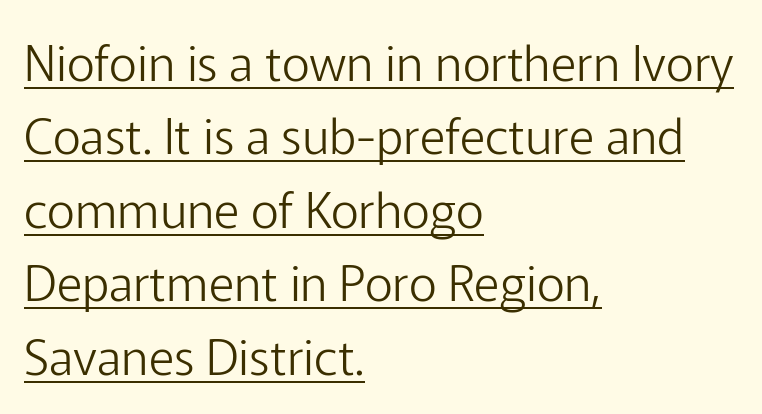
{"serif": "no", "italic": "no", "bold": "no", "weight": "light", "width": "normal", "stroke_contrast": "low", "x_height": "medium", "monospaced": "no", "underline": "yes", "align": "left", "line_spacing": "normal", "line_spacing_ratio": 1.5, "letter_spacing": "normal", "letter_spacing_em": 0.0, "glyph_px": 49}
